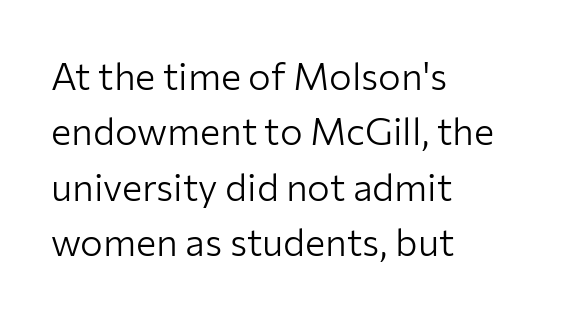
Character widths vary here, with narrow letters taking less room than wide ones. A light-to-regular cut is what we see here. Classification — sans serif. A typesetter would mark this as roman, not italic. The lines are quadded left. Underlining? Definitely not there.
